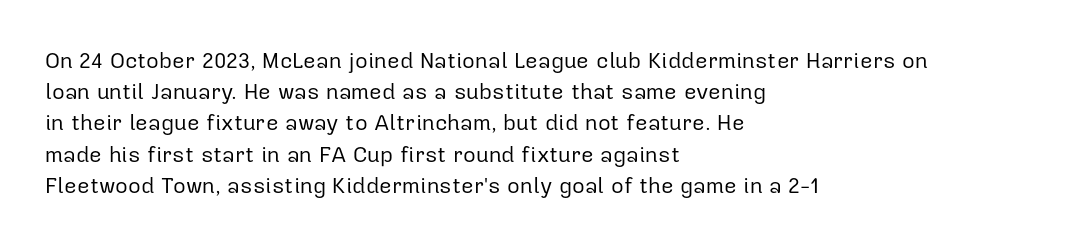
The image shows 22 px text type, upright; set left-aligned, normal line spacing (1.42x), normal letter spacing, not underlined.
